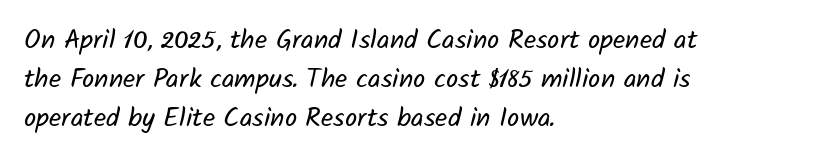
{"bold": "no", "underline": "no", "align": "left", "line_spacing": "normal", "line_spacing_ratio": 1.44, "letter_spacing": "normal", "letter_spacing_em": 0.0, "glyph_px": 27}
